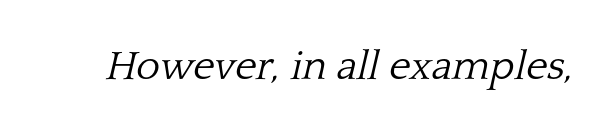
Q: Is the text bold? A: No.
Q: Is the text italic (slanted)? A: Yes, it leans right by about 13 degrees.
Q: Is the typeface a serif or a sans-serif typeface? A: Serif.
Q: Is the text underlined? A: No.
Q: Is the spacing between letters normal or unusually wide? A: Normal.
Q: Width (condensed, normal, or wide)? A: Normal.
Q: Stroke contrast? A: Low.
Q: x-height? A: Medium.
Q: Monospaced? A: No.
